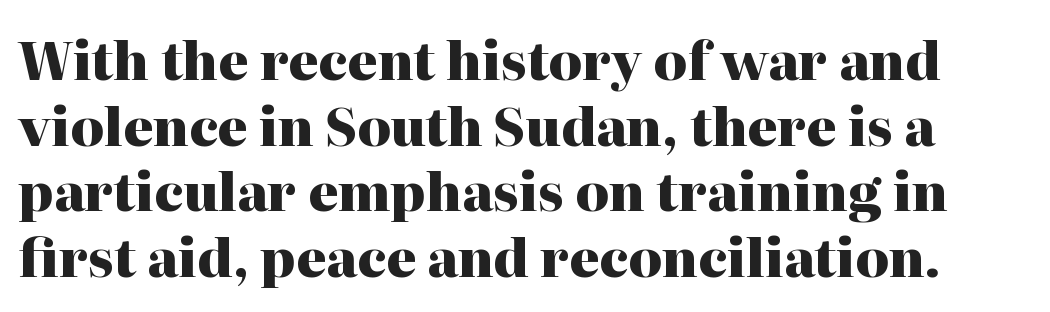
{"serif": "yes", "italic": "no", "bold": "yes", "weight": "heavy", "width": "normal", "stroke_contrast": "high", "x_height": "medium", "monospaced": "no", "underline": "no", "line_spacing": "normal", "line_spacing_ratio": 1.26, "letter_spacing": "normal", "letter_spacing_em": 0.0, "glyph_px": 52}
